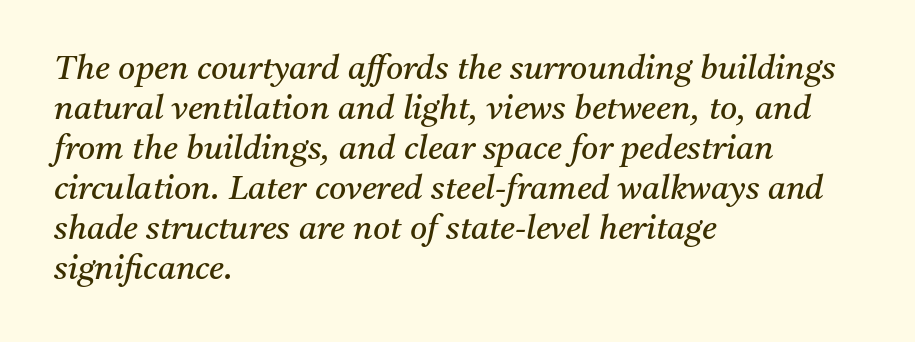
The image shows 33 px regular-weight serif type, italic (leaning right); set left-aligned, line spacing 1.21x, normal letter spacing, not underlined; medium stroke contrast and a medium x-height.
